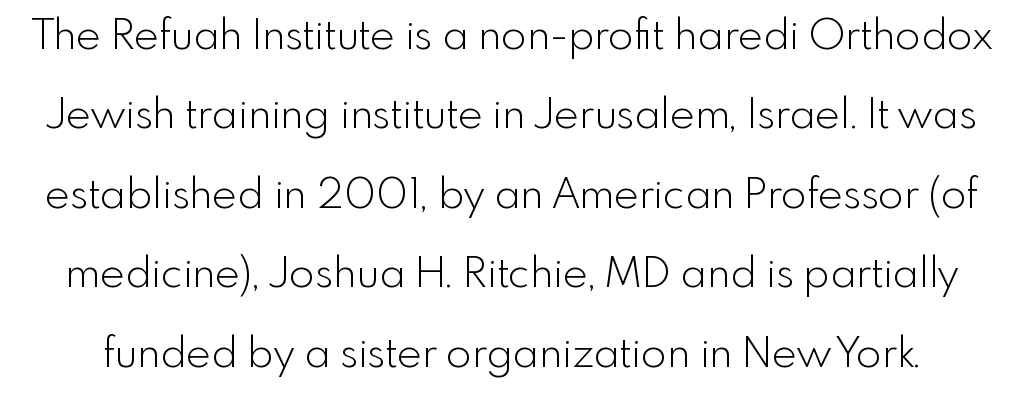
{"serif": "no", "italic": "no", "bold": "no", "weight": "light", "width": "normal", "x_height": "small", "monospaced": "no", "underline": "no", "line_spacing_ratio": 1.89, "letter_spacing": "normal", "letter_spacing_em": 0.0, "glyph_px": 42}
